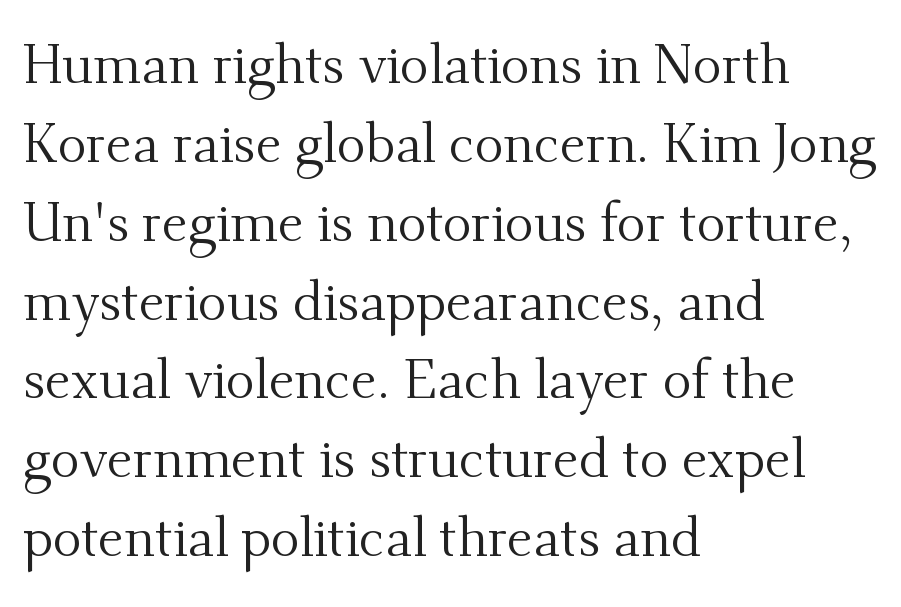
{"serif": "yes", "italic": "no", "bold": "no", "weight": "regular", "width": "normal", "stroke_contrast": "medium", "x_height": "small", "monospaced": "no", "underline": "no", "align": "left", "line_spacing": "normal", "line_spacing_ratio": 1.46, "letter_spacing": "normal", "letter_spacing_em": 0.0, "glyph_px": 54}
